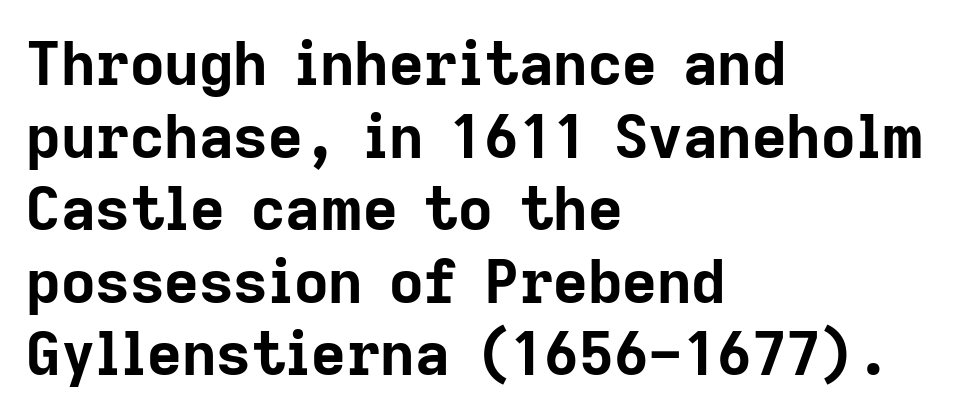
Q: Is the text bold? A: Yes.
Q: Is the text italic (slanted)? A: No, it is upright.
Q: Is the typeface a serif or a sans-serif typeface? A: Sans-serif.
Q: Is the text underlined? A: No.
Q: How is the paragraph aligned? A: Left-aligned.
Q: Is the spacing between letters normal or unusually wide? A: Normal.
Q: Width (condensed, normal, or wide)? A: Normal.
Q: Stroke contrast? A: Low.
Q: x-height? A: Medium.
Q: Monospaced? A: No.
